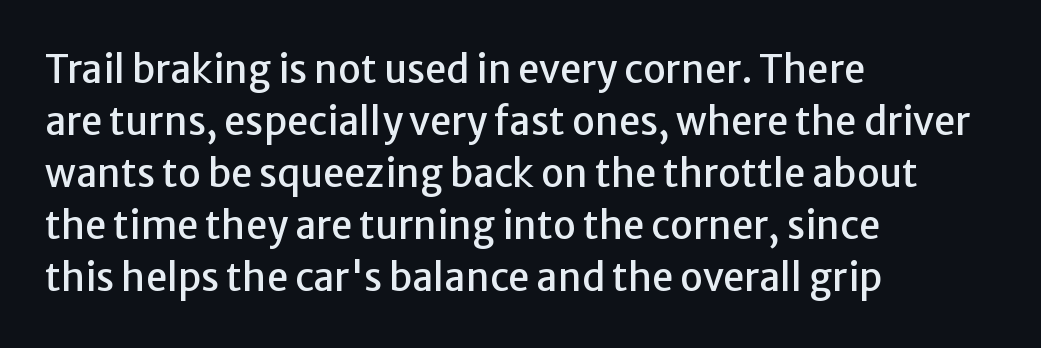
The image shows 38 px sans-serif type, upright; set left-aligned, normal line spacing (1.37x), normal letter spacing, not underlined; low stroke contrast and a medium x-height.
